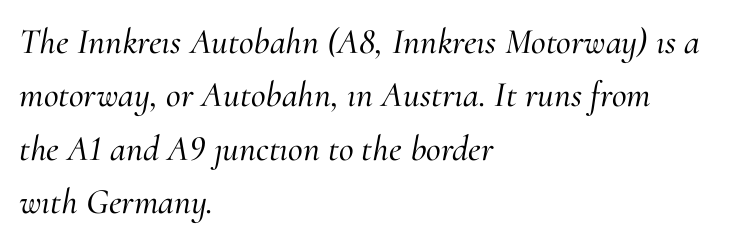
A typesetter would call this proportional, since set widths differ per character. These lines keep a tight, regular rhythm from letter to letter. This is serif lettering, the kind often seen in printed books. In terms of leading, this rendering sits right in the middle. The text block is weighted toward the left margin, trailing off unevenly rightward.
